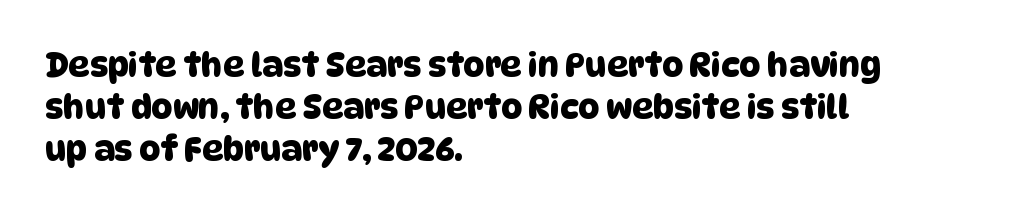
Here the glyphs are tracked normally, forming tight word shapes. Compared with a centered layout, this one pins lines to the left instead. You could not count columns in this text — the font is proportionally spaced. Compared with typical paragraphs, the rows here are spaced about the same.
